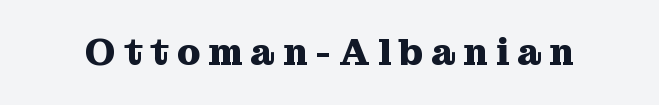
{"serif": "yes", "italic": "no", "bold": "yes", "weight": "heavy", "width": "normal", "stroke_contrast": "medium", "x_height": "medium", "monospaced": "no", "underline": "no", "letter_spacing": "wide", "letter_spacing_em": 0.21, "glyph_px": 37}
